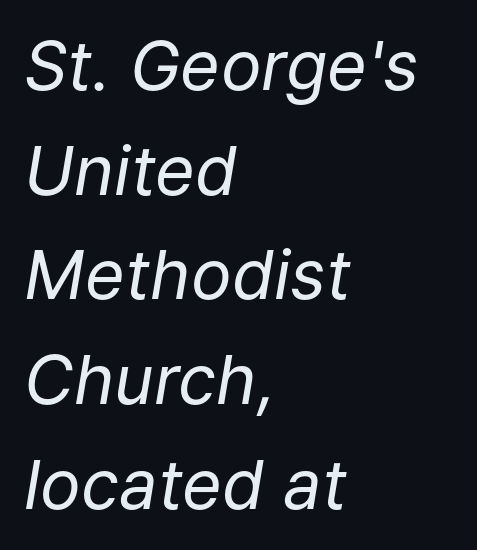
{"italic": "yes", "lean": "right", "slant_degrees": 9, "bold": "no", "weight": "regular", "width": "normal", "stroke_contrast": "low", "x_height": "medium", "monospaced": "no", "underline": "no", "align": "left", "line_spacing": "normal", "line_spacing_ratio": 1.54, "letter_spacing": "normal", "letter_spacing_em": 0.0, "glyph_px": 68}
